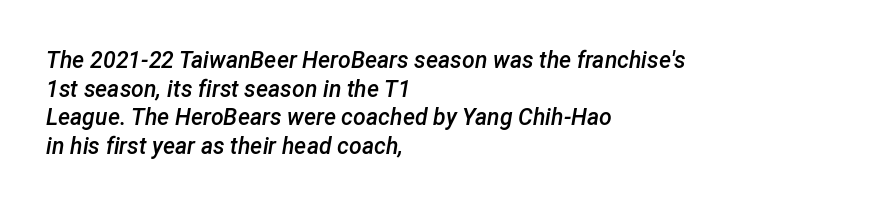
Q: Is the text bold? A: Semi-bold.
Q: Is the text italic (slanted)? A: Yes, it leans right by about 12 degrees.
Q: Is the text underlined? A: No.
Q: How is the paragraph aligned? A: Left-aligned.
Q: Is the spacing between letters normal or unusually wide? A: Normal.
